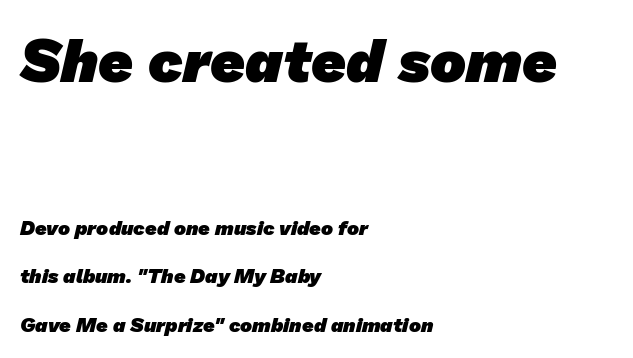
The image shows 60 px heavy sans-serif type; set left-aligned, loose line spacing (2.43x), normal letter spacing, not underlined; the first (top) block is 3.0x larger; low stroke contrast and a medium x-height.
